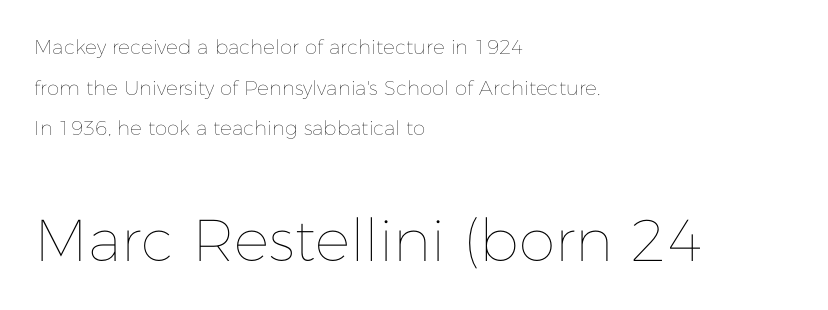
{"italic": "no", "bold": "no", "weight": "thin", "width": "normal", "stroke_contrast": "low", "x_height": "medium", "monospaced": "no", "underline": "no", "align": "left", "line_spacing": "loose", "line_spacing_ratio": 2.03, "letter_spacing": "normal", "letter_spacing_em": 0.0, "larger_block": "second", "size_ratio": 2.95, "glyph_px": 59}
